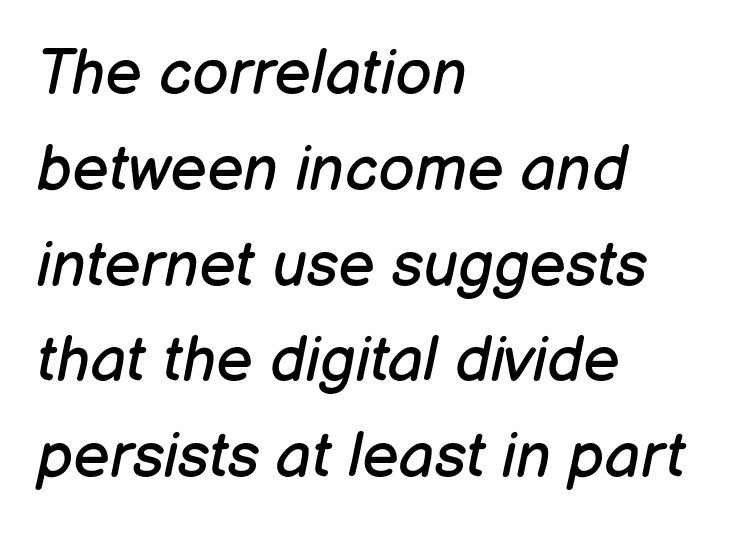
Q: Is the text bold? A: No.
Q: Is the text italic (slanted)? A: Yes, it leans right by about 12 degrees.
Q: Is the text underlined? A: No.
Q: How is the paragraph aligned? A: Left-aligned.
Q: Is the spacing between letters normal or unusually wide? A: Normal.
Q: Is the spacing between lines tight, normal or loose? A: Normal.
Q: Width (condensed, normal, or wide)? A: Normal.
Q: Stroke contrast? A: Low.
Q: x-height? A: Medium.
Q: Monospaced? A: No.
